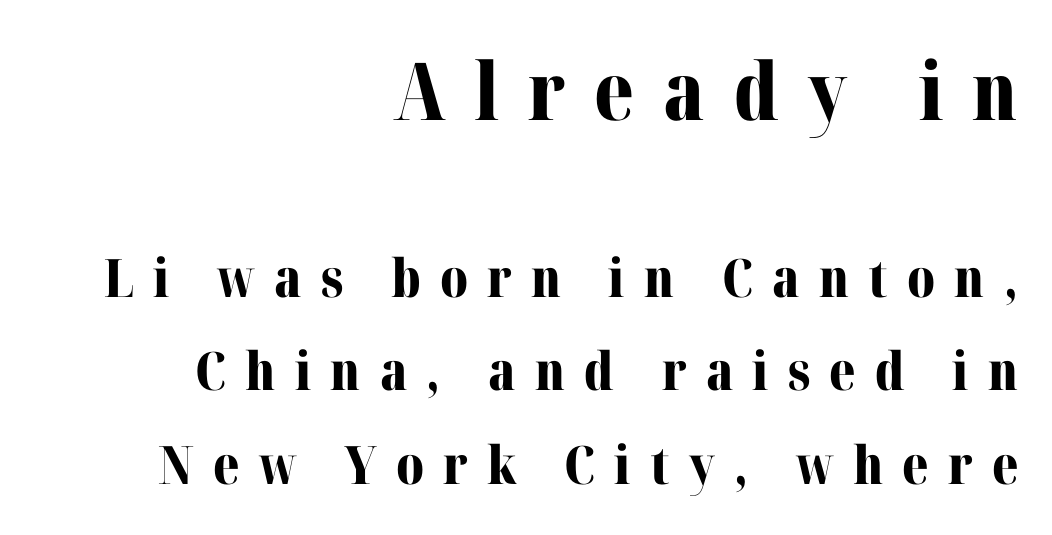
The rag falls on the left side of this text block. A roman cut, with each character standing at attention. There is plenty of visible air inserted between adjacent glyphs. Glance below the letters and you will spot only blank space. Check where the strokes stop: tiny serifs finish them off. The first block has been scaled up relative to the second.
